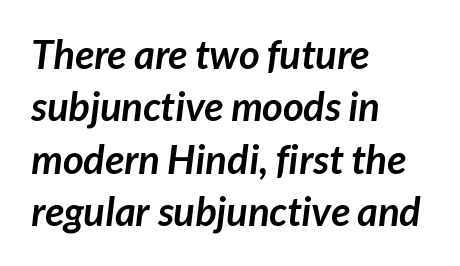
The image shows 40 px semibold sans-serif type; set left-aligned, normal line spacing (1.31x), normal letter spacing, not underlined; low stroke contrast and a medium x-height.
